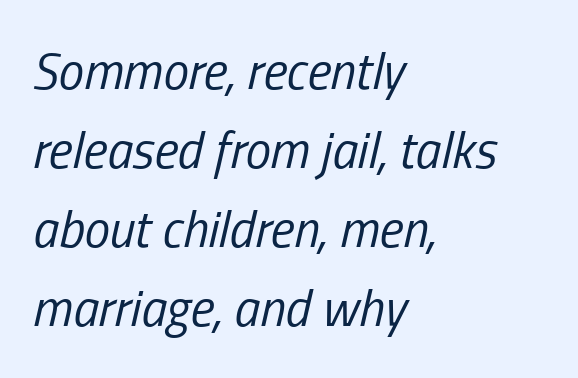
Is the type slanted? Yes — the strokes lean at a clear angle. Compared with typical paragraphs, the rows here are spaced about the same. The weight would be labelled regular, book, light, or lighter still. No word sits above an underline. The face used here is proportionally spaced, like ordinary book or web type. Reading down the block, your eye returns to a fixed left position each line.
